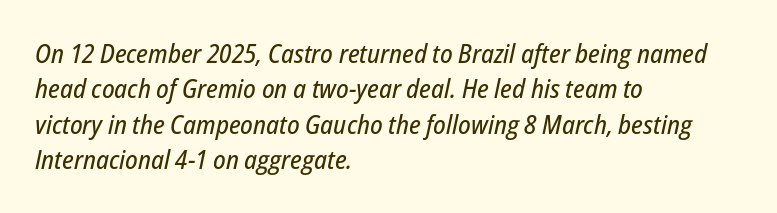
The image shows 26 px text type, italic (leaning right); set left-aligned, normal line spacing (1.36x), normal letter spacing, not underlined.
